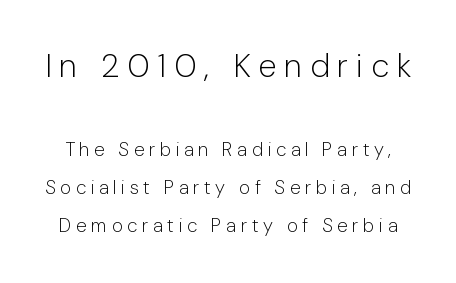
Bare-footed words on every line. Vertical strokes here are truly vertical. This sample uses expanded letter spacing, leaving extra air between glyphs. You could not count columns in this text — the font is proportionally spaced. The leading is generous, giving the passage an open texture. Reading top to bottom, the characters get smaller at the block break.
